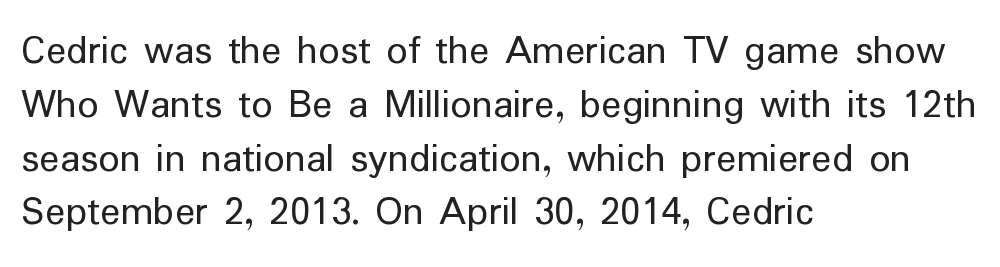
{"serif": "no", "italic": "no", "bold": "no", "weight": "regular", "width": "normal", "stroke_contrast": "low", "x_height": "medium", "monospaced": "no", "underline": "no", "align": "left", "line_spacing": "normal", "line_spacing_ratio": 1.28, "letter_spacing": "normal", "letter_spacing_em": 0.0, "glyph_px": 42}
